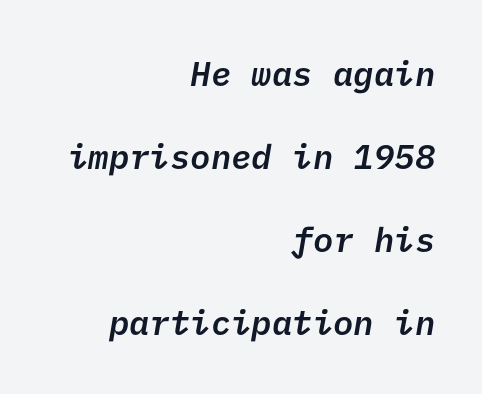
The designer went with a sans here, leaving each stem footless. Leading is clearly above the norm, producing a sparse column. Right-aligned paragraph, ragged on the left. Words appear dense and cohesive because spacing is normal. The passage shown is not underscored anywhere. Stroke thickness is moderately raised; the sample reads as semibold.
